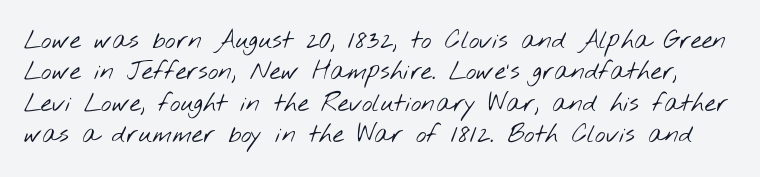
Q: Is the text bold? A: No.
Q: Is the text underlined? A: No.
Q: Is the spacing between letters normal or unusually wide? A: Normal.
Q: Is the spacing between lines tight, normal or loose? A: Normal.
